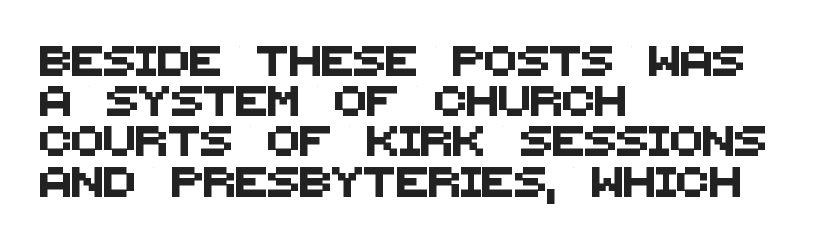
The image shows 30 px sans-serif type; set left-aligned, normal line spacing (1.34x), normal letter spacing, not underlined; medium stroke contrast and a large x-height.
